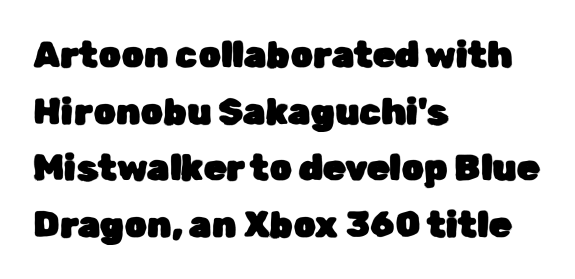
Note the varied advance widths — an 'i' is clearly narrower than an 'm'. The foot of each line stays bare and open. Check where the strokes stop: nothing finishes them off — pure sans. The lettering stays uniformly vertical, giving the passage a roman look. Spacing between characters is what you'd get straight out of the box. Leading matches the norm, producing a regular column.
